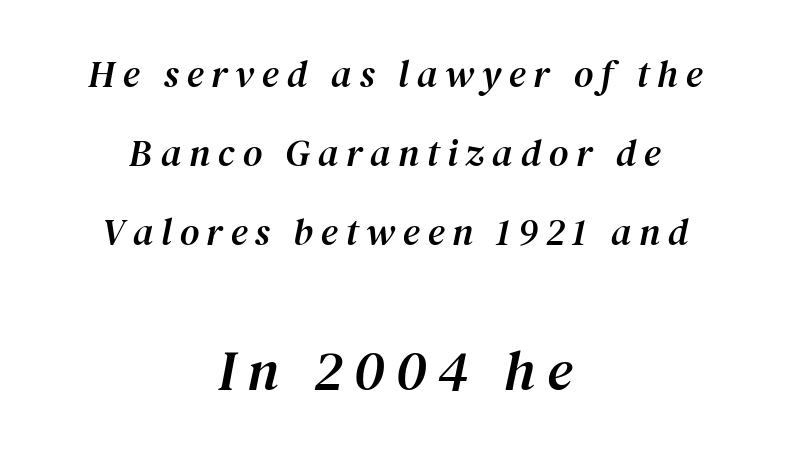
Letter spacing: wide. Small tapered or slab feet sit at the stroke ends, so this counts as serif. The letters advance in unequal steps, a hallmark of proportional type. Designer's note — italics engaged. The lines in this sample share a center point and differ in where they start and stop.
